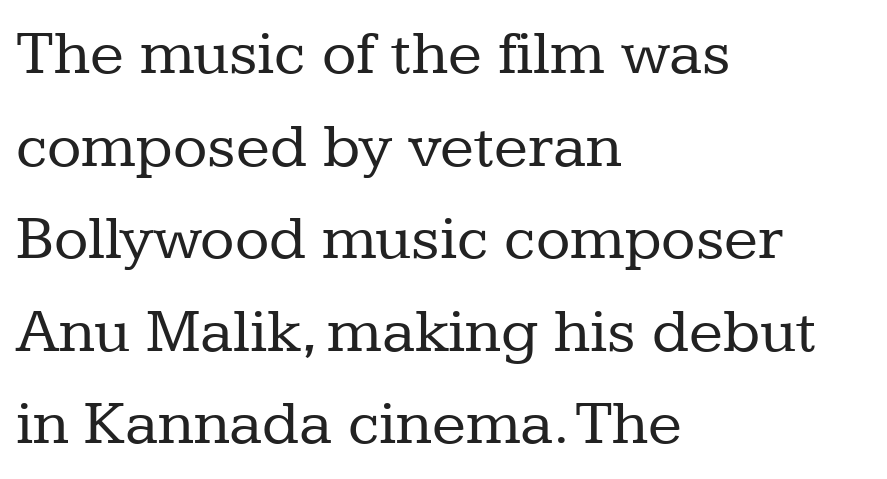
{"serif": "yes", "italic": "no", "bold": "no", "weight": "regular", "width": "normal", "stroke_contrast": "low", "x_height": "medium", "monospaced": "no", "underline": "no", "align": "left", "line_spacing": "normal", "line_spacing_ratio": 1.47, "letter_spacing": "normal", "letter_spacing_em": 0.0, "glyph_px": 63}
